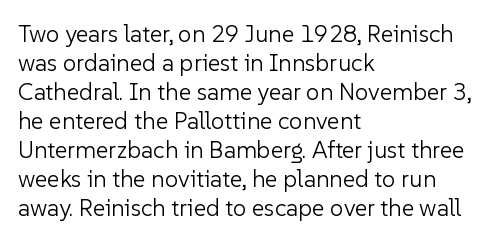
The strokes carry an ordinary text weight at most. Default kerning and tracking; the words read as compact shapes. The gap between lines stays unmarked. Does the lettering tilt? It doesn't — this is upright.
